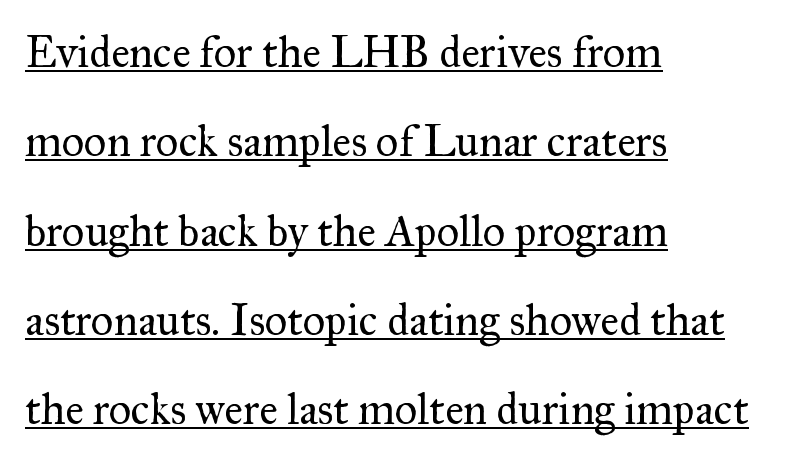
The image shows 44 px regular-weight serif type, upright; set left-aligned, loose line spacing (2.03x), normal letter spacing, underlined; medium stroke contrast and a small x-height.
